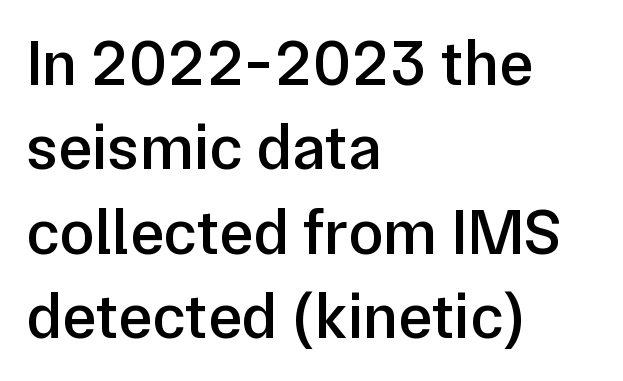
A classic flush-left, rag-right setting is used for this passage. The zone under the glyphs is completely vacant. Tracking here is standard; glyphs follow each other at the usual distance. Type style note: lacks serifs. This block has exactly the height ordinary leading produces. Varying glyph widths throughout — classic text-font behaviour.
